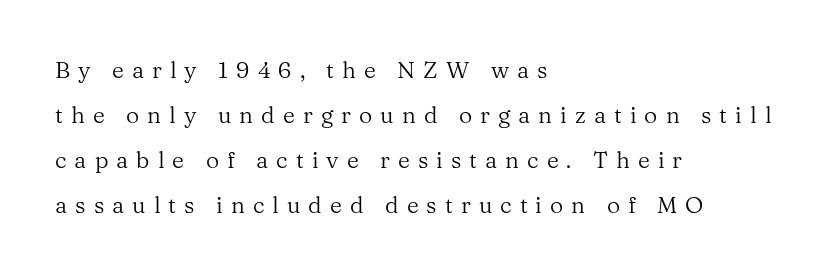
{"italic": "no", "bold": "no", "underline": "no", "align": "left", "line_spacing": "loose", "line_spacing_ratio": 1.95, "letter_spacing": "wide", "letter_spacing_em": 0.35, "glyph_px": 23}
